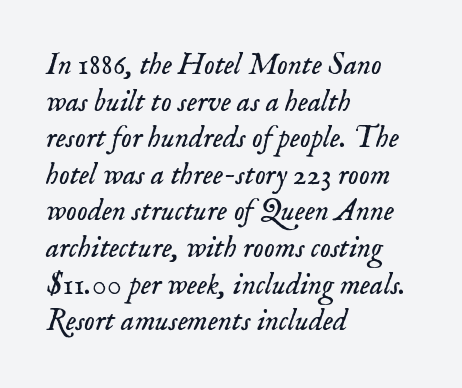
Notice how the passage keeps a crisp vertical edge on the left only. What kind of face is this? One with serifs. Glyph-to-glyph distance matches everyday printed text. The font's italic variant was chosen for this text.
